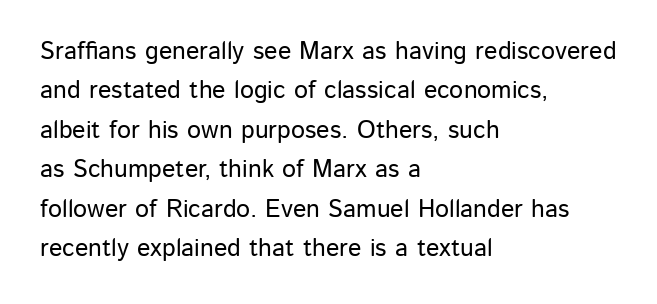
{"italic": "no", "underline": "no", "align": "left", "line_spacing": "normal", "line_spacing_ratio": 1.58, "letter_spacing": "normal", "letter_spacing_em": 0.0, "glyph_px": 25}
